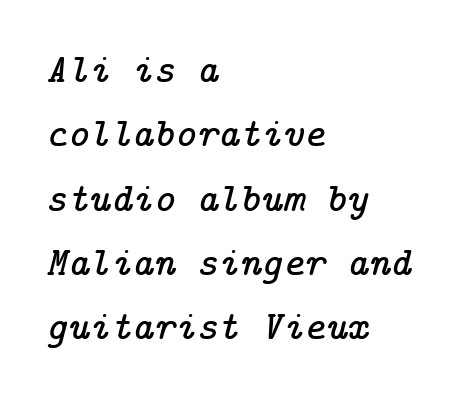
{"serif": "yes", "italic": "yes", "lean": "right", "slant_degrees": 14, "width": "normal", "stroke_contrast": "low", "x_height": "medium", "underline": "no", "align": "left", "line_spacing": "normal", "line_spacing_ratio": 1.57, "letter_spacing": "normal", "letter_spacing_em": 0.0, "glyph_px": 41}
